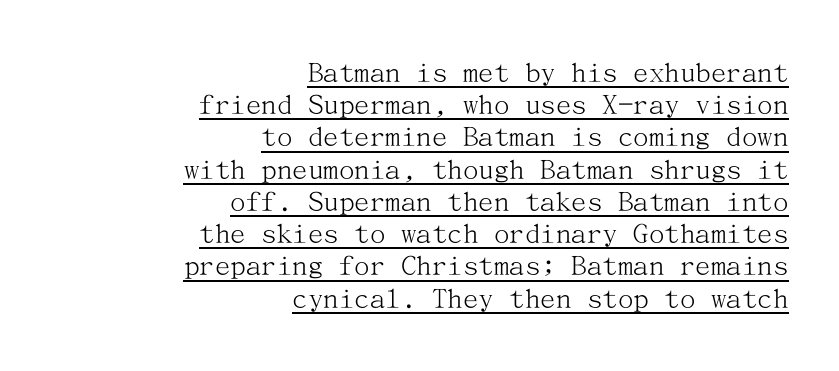
Nobody touched the tracking dial on this one. This is the regular roman posture of the typeface. Beneath each row of characters lies a ruled line. The lines are packed closely together with very little leading. Counters stay open thanks to moderate or lighter strokes. Leftover space on each line is placed entirely before the opening word.
